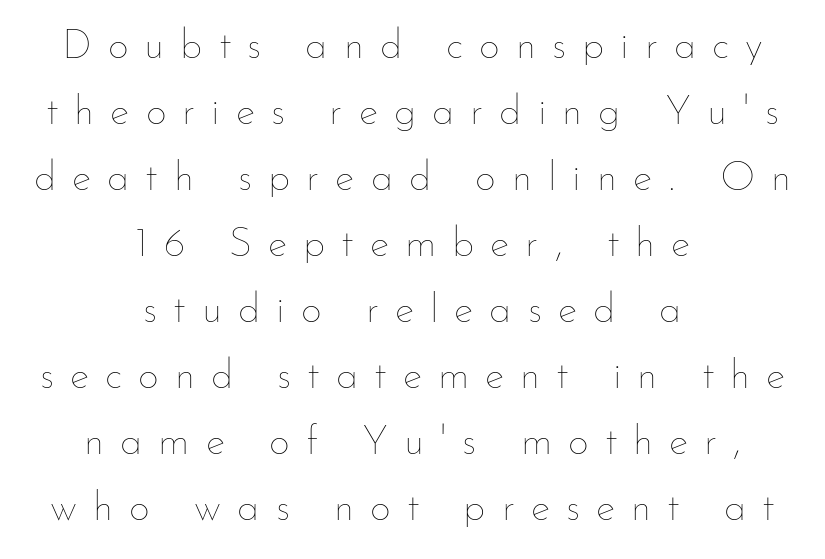
The image shows 41 px thin type, upright; set centered, normal line spacing (1.61x), unusually wide letter spacing (+0.39 em), not underlined; low stroke contrast and a small x-height.
